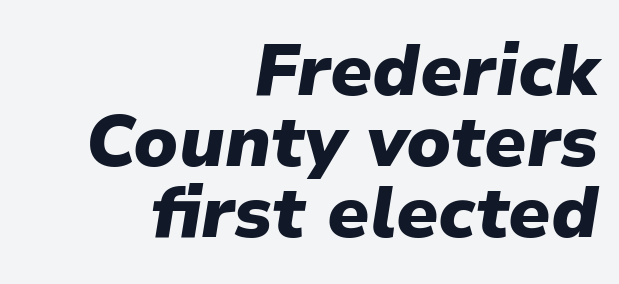
{"italic": "yes", "lean": "right", "slant_degrees": 9, "bold": "yes", "weight": "heavy", "width": "normal", "stroke_contrast": "low", "x_height": "medium", "monospaced": "no", "underline": "no", "align": "right", "line_spacing": "tight", "line_spacing_ratio": 0.97, "letter_spacing": "normal", "letter_spacing_em": 0.0, "glyph_px": 73}
